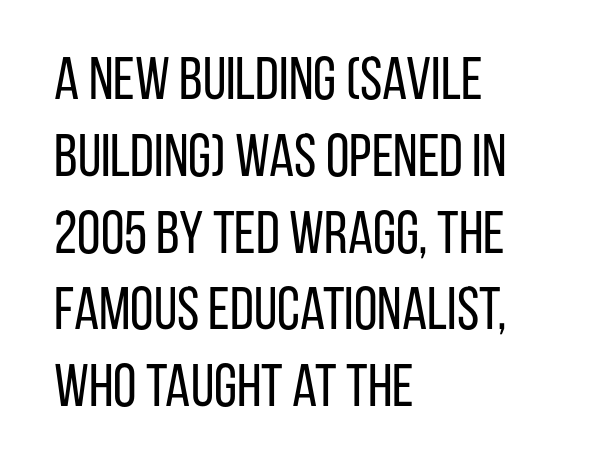
Q: Is the text bold? A: No.
Q: Is the text italic (slanted)? A: No, it is upright.
Q: Is the typeface a serif or a sans-serif typeface? A: Sans-serif.
Q: Is the text underlined? A: No.
Q: How is the paragraph aligned? A: Left-aligned.
Q: Is the spacing between letters normal or unusually wide? A: Normal.
Q: Is the spacing between lines tight, normal or loose? A: Normal.
Q: Width (condensed, normal, or wide)? A: Condensed.
Q: Stroke contrast? A: Low.
Q: x-height? A: Large.
Q: Monospaced? A: No.
